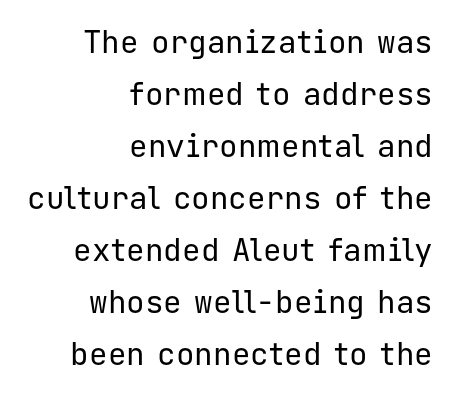
{"serif": "no", "italic": "no", "bold": "no", "weight": "regular", "width": "normal", "stroke_contrast": "low", "x_height": "medium", "monospaced": "yes", "underline": "no", "align": "right", "line_spacing": "normal", "line_spacing_ratio": 1.68, "letter_spacing": "normal", "letter_spacing_em": 0.0, "glyph_px": 31}
